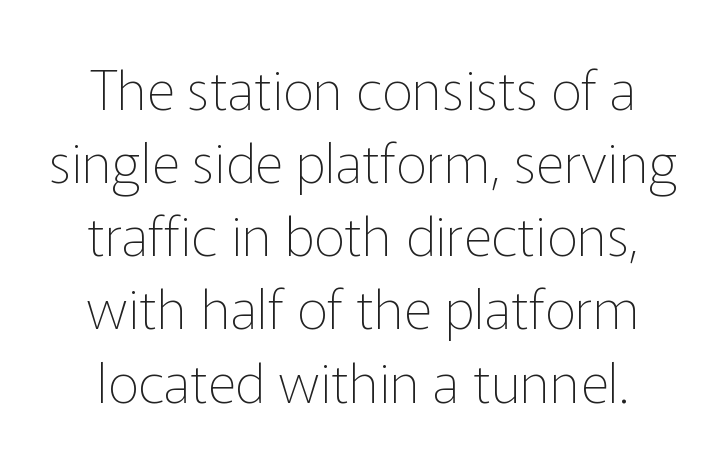
{"serif": "no", "italic": "no", "bold": "no", "weight": "thin", "width": "normal", "stroke_contrast": "low", "x_height": "medium", "monospaced": "no", "underline": "no", "line_spacing": "normal", "line_spacing_ratio": 1.33, "letter_spacing": "normal", "letter_spacing_em": 0.0, "glyph_px": 55}
